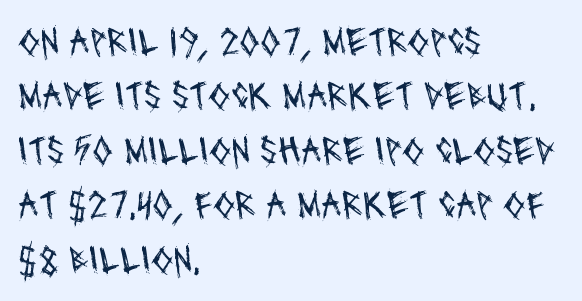
The image shows 40 px regular-weight, condensed sans-serif type; set left-aligned, normal line spacing (1.36x), normal letter spacing, not underlined; medium stroke contrast and a large x-height.
